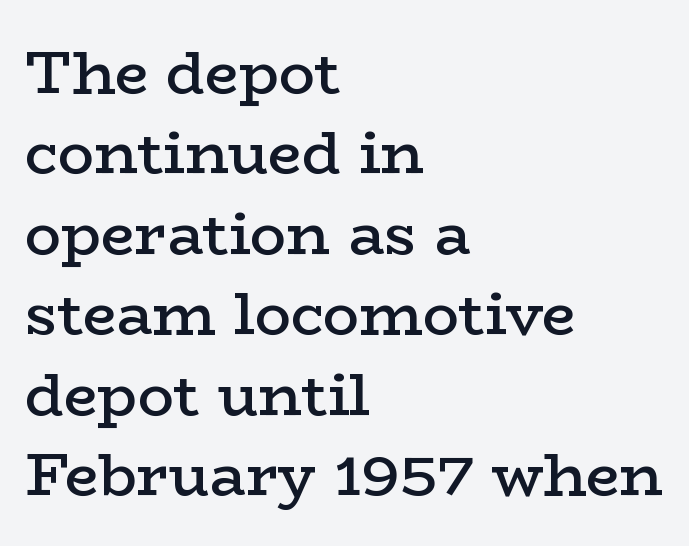
The image shows 60 px semibold, wide serif type, upright; set left-aligned, normal line spacing (1.34x), normal letter spacing, not underlined; low stroke contrast and a medium x-height.
